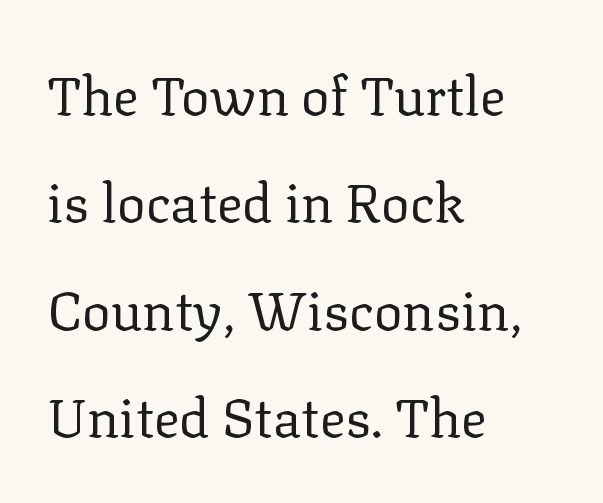
The image shows 54 px regular-weight serif type, upright; set left-aligned, loose line spacing (1.99x), normal letter spacing, not underlined; low stroke contrast and a medium x-height.
